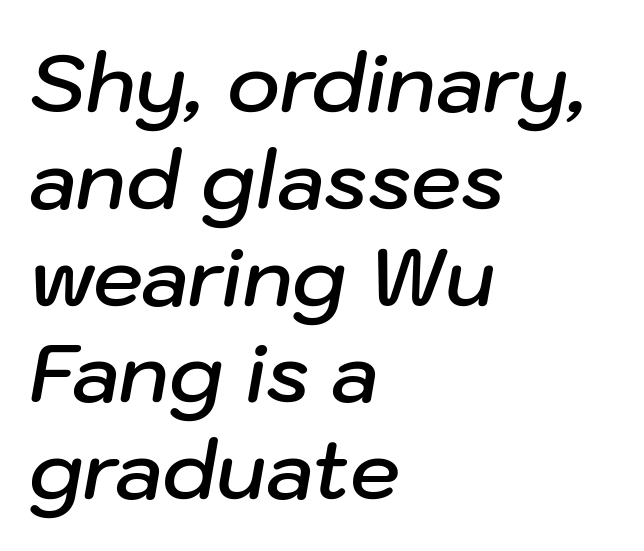
Q: Is the text bold? A: Semi-bold.
Q: Is the text italic (slanted)? A: Yes, it leans right by about 10 degrees.
Q: Is the text underlined? A: No.
Q: How is the paragraph aligned? A: Left-aligned.
Q: Is the spacing between letters normal or unusually wide? A: Normal.
Q: Width (condensed, normal, or wide)? A: Normal.
Q: Stroke contrast? A: Low.
Q: x-height? A: Medium.
Q: Monospaced? A: No.
